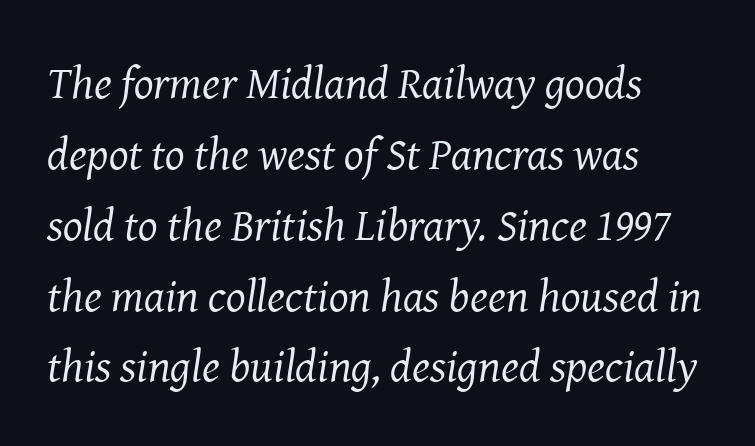
{"serif": "yes", "italic": "yes", "lean": "right", "slant_degrees": 8, "bold": "no", "weight": "regular", "width": "normal", "stroke_contrast": "medium", "x_height": "medium", "monospaced": "no", "underline": "no", "align": "left", "line_spacing": "normal", "line_spacing_ratio": 1.54, "letter_spacing": "normal", "letter_spacing_em": 0.0, "glyph_px": 46}
